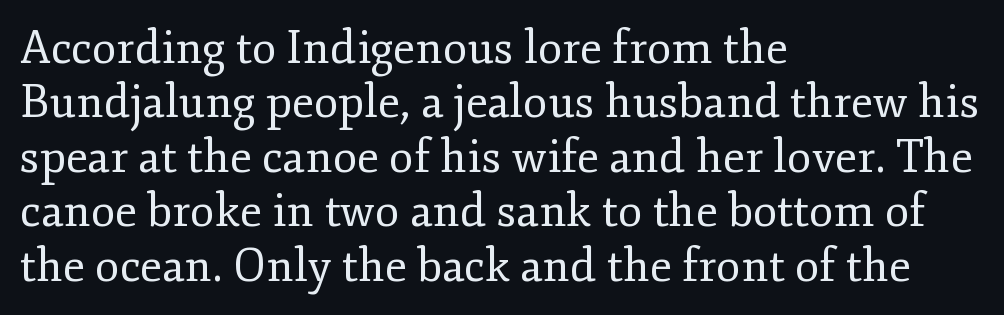
{"serif": "yes", "italic": "no", "bold": "no", "weight": "regular", "width": "normal", "stroke_contrast": "low", "x_height": "small", "monospaced": "no", "underline": "no", "align": "left", "line_spacing_ratio": 1.21, "letter_spacing": "normal", "letter_spacing_em": 0.0, "glyph_px": 45}
